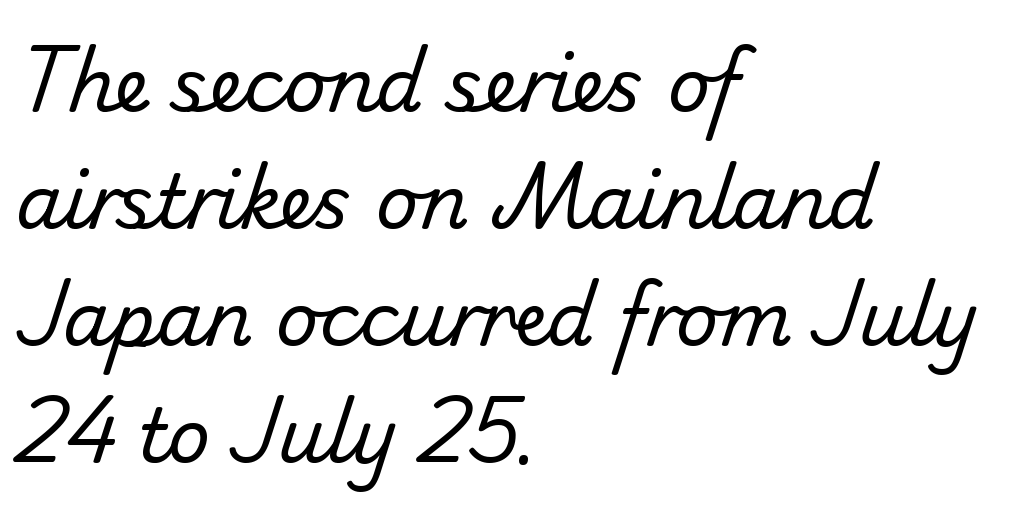
Q: Is the text bold? A: No.
Q: Is the typeface a serif or a sans-serif typeface? A: Sans-serif.
Q: Is the text underlined? A: No.
Q: How is the paragraph aligned? A: Left-aligned.
Q: Is the spacing between letters normal or unusually wide? A: Normal.
Q: Is the spacing between lines tight, normal or loose? A: Normal.
Q: Width (condensed, normal, or wide)? A: Normal.
Q: Stroke contrast? A: Low.
Q: x-height? A: Small.
Q: Monospaced? A: No.
